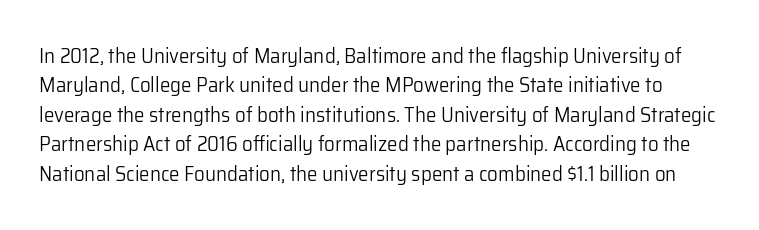
The image shows 21 px text type, upright; set normal line spacing (1.4x), normal letter spacing, not underlined.
